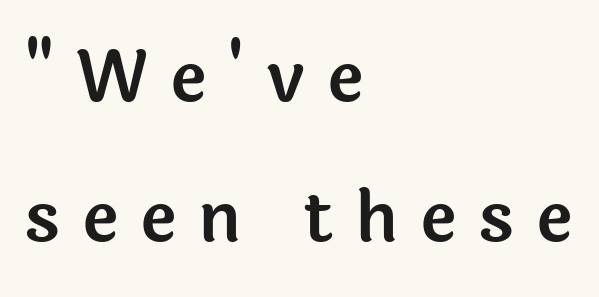
Line spacing here is loose. Vertical strokes here are truly vertical. The line texture is sparse and dotted thanks to wide tracking. Serif or sans? Sans — the stroke terminals are bare. This sample has the flowing, uneven cadence of proportional lettering.
